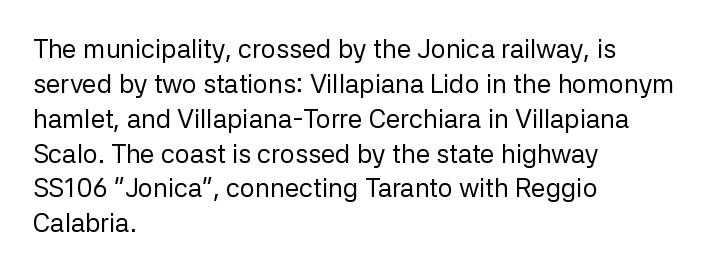
Q: Is the text bold? A: No.
Q: Is the text italic (slanted)? A: No, it is upright.
Q: Is the text underlined? A: No.
Q: How is the paragraph aligned? A: Left-aligned.
Q: Is the spacing between letters normal or unusually wide? A: Normal.
Q: Is the spacing between lines tight, normal or loose? A: Normal.
